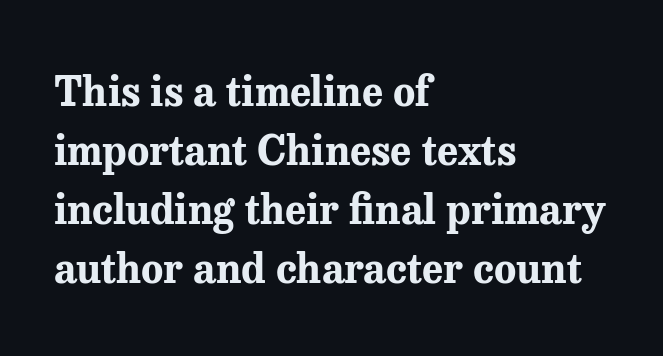
This sample uses a serif face. The lines sit at an ordinary, default distance from one another. Looks like regular typesetting: each glyph gets only the width it needs. You can tell it's not italic because the verticals are truly vertical. Check the space under the baseline: it is left empty.
